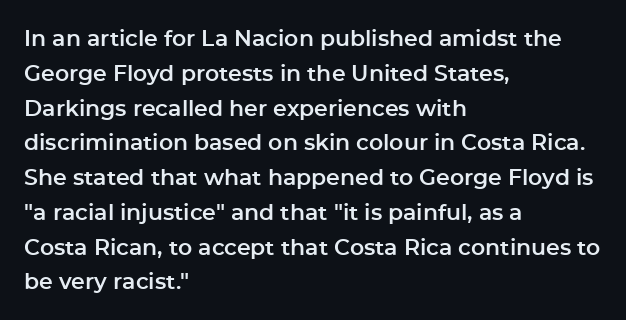
{"italic": "no", "underline": "no", "align": "left", "line_spacing": "normal", "line_spacing_ratio": 1.58, "letter_spacing": "normal", "letter_spacing_em": 0.0, "glyph_px": 22}
